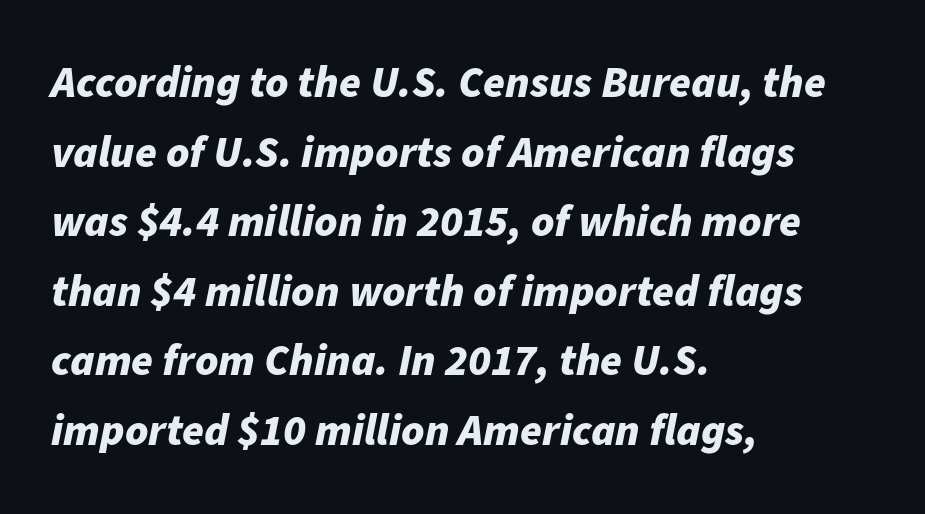
The image shows 44 px bold type, italic (leaning right); set left-aligned, normal line spacing (1.58x), normal letter spacing, not underlined; low stroke contrast and a medium x-height.
